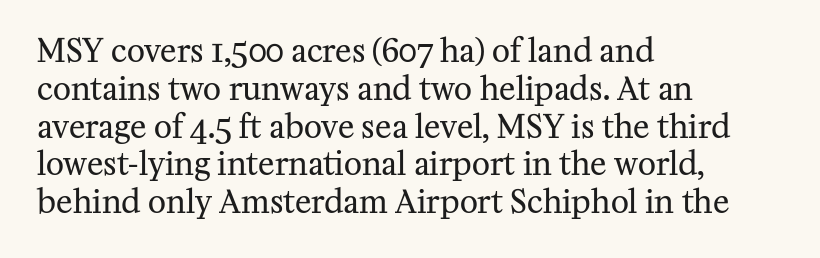
Do the letters lean? They stand straight. Stroke mass is kept to a normal reading level or below. No extra tracking has been applied to these lines. Every row of glyphs begins at an identical x-position on the left. Each letter's strokes conclude with small projecting serifs. Proportional: the letters do not fall into vertical columns.
